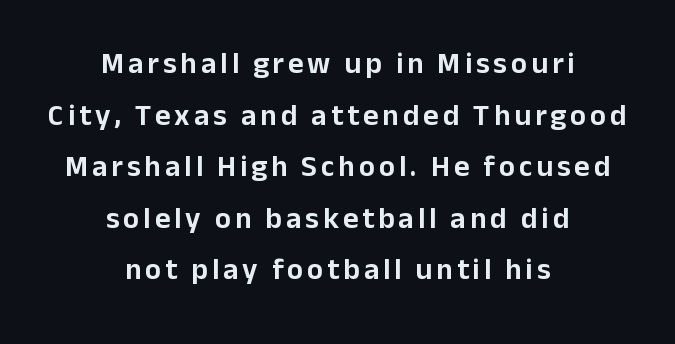
{"serif": "no", "italic": "no", "width": "normal", "stroke_contrast": "low", "x_height": "medium", "monospaced": "no", "underline": "no", "align": "center", "line_spacing_ratio": 1.72, "glyph_px": 30}
